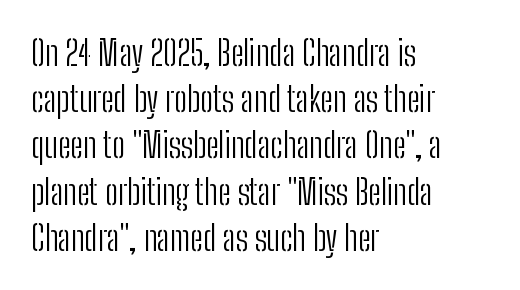
Q: Is the text bold? A: No.
Q: Is the text italic (slanted)? A: No, it is upright.
Q: Is the typeface a serif or a sans-serif typeface? A: Sans-serif.
Q: Is the text underlined? A: No.
Q: How is the paragraph aligned? A: Left-aligned.
Q: Is the spacing between letters normal or unusually wide? A: Normal.
Q: Is the spacing between lines tight, normal or loose? A: Normal.
Q: Width (condensed, normal, or wide)? A: Condensed.
Q: Stroke contrast? A: Low.
Q: x-height? A: Medium.
Q: Monospaced? A: No.
